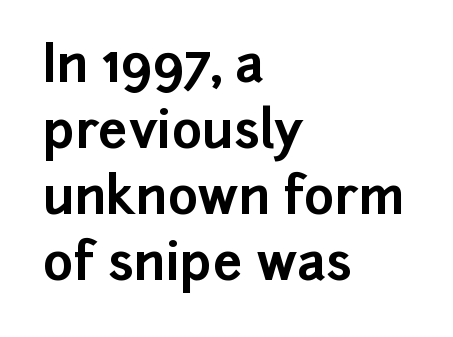
These words are printed bold, with thick strokes throughout. Underline: absent. This rendering leaves character spacing at its baseline value. Students, observe: this is what conventionally led text looks like. Vertical strokes here are truly vertical. The letters carry no serifs — their stems end cleanly without finishing strokes.
